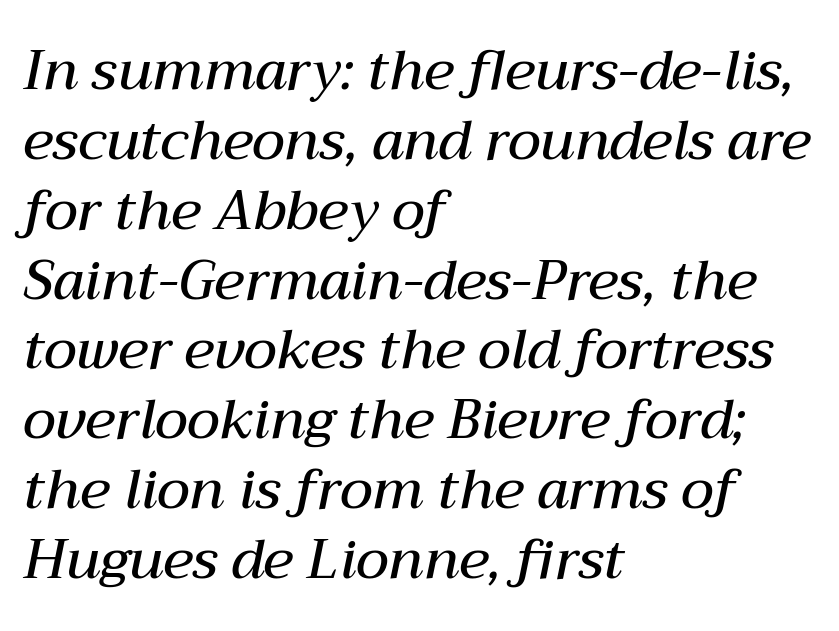
Q: Is the text bold? A: Semi-bold.
Q: Is the text italic (slanted)? A: Yes, it leans right by about 12 degrees.
Q: Is the text underlined? A: No.
Q: How is the paragraph aligned? A: Left-aligned.
Q: Is the spacing between letters normal or unusually wide? A: Normal.
Q: Is the spacing between lines tight, normal or loose? A: Normal.
Q: Width (condensed, normal, or wide)? A: Normal.
Q: Stroke contrast? A: Medium.
Q: x-height? A: Medium.
Q: Monospaced? A: No.
